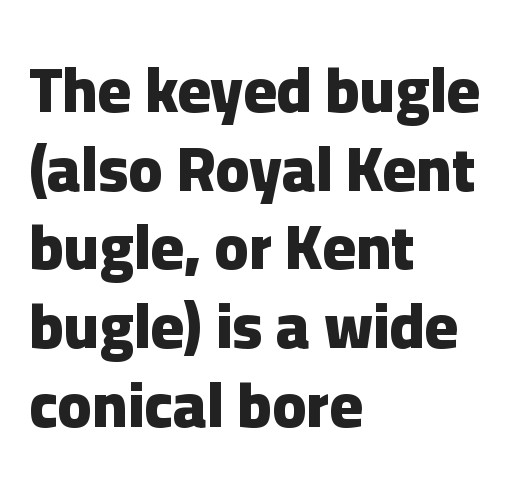
Q: Is the text bold? A: Yes.
Q: Is the text italic (slanted)? A: No, it is upright.
Q: Is the typeface a serif or a sans-serif typeface? A: Sans-serif.
Q: Is the text underlined? A: No.
Q: How is the paragraph aligned? A: Left-aligned.
Q: Is the spacing between letters normal or unusually wide? A: Normal.
Q: Is the spacing between lines tight, normal or loose? A: Normal.
Q: Width (condensed, normal, or wide)? A: Normal.
Q: Stroke contrast? A: Low.
Q: x-height? A: Medium.
Q: Monospaced? A: No.
